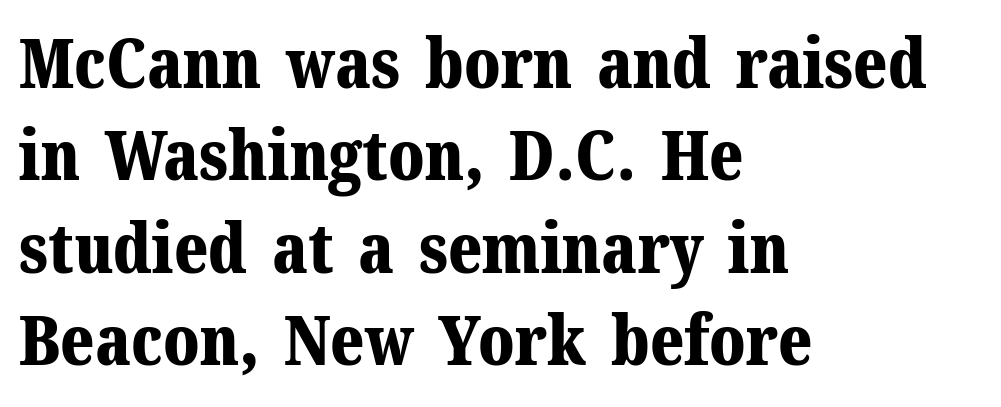
The specimen omits any rule beneath the text block's lines. Each line starts at the same left margin while the right side varies. Quick note: interline space is typical. Tracking here is standard; glyphs follow each other at the usual distance. A roman cut, with each character standing at attention.
